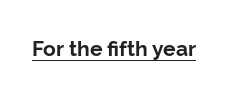
{"italic": "no", "bold": "yes", "underline": "yes", "letter_spacing": "normal", "letter_spacing_em": 0.0, "glyph_px": 21}
